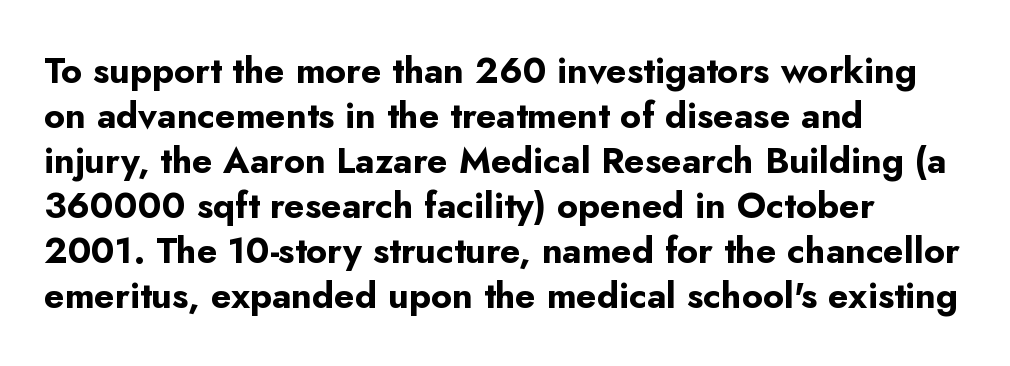
These lines keep a tight, regular rhythm from letter to letter. Leading matches the norm, producing a regular column. Is there any slant? The stems are plumb. Anything drawn beneath the words? Only blank space. In terms of letterform style, serifs are entirely absent. Each letter keeps its own natural width here, so spacing adapts to shape.
